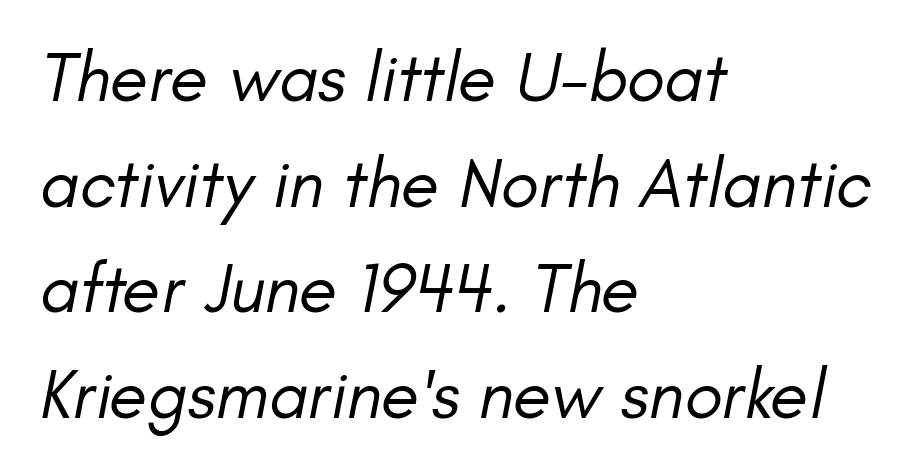
Quick note: underline off. Rows of type keep a routine distance in the vertical direction. The specimen reads as italic at a glance. A classic flush-left, rag-right setting is used for this passage. These lines keep a tight, regular rhythm from letter to letter. Is the type heavy? It reads as light-to-regular instead.
